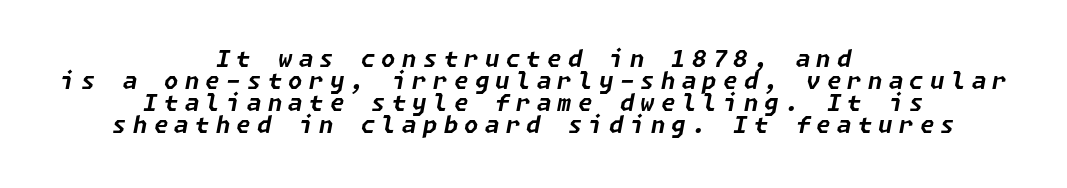
The image shows 23 px bold type, italic (leaning right); set centered, tight line spacing (0.96x), unusually wide letter spacing (+0.28 em), not underlined.
